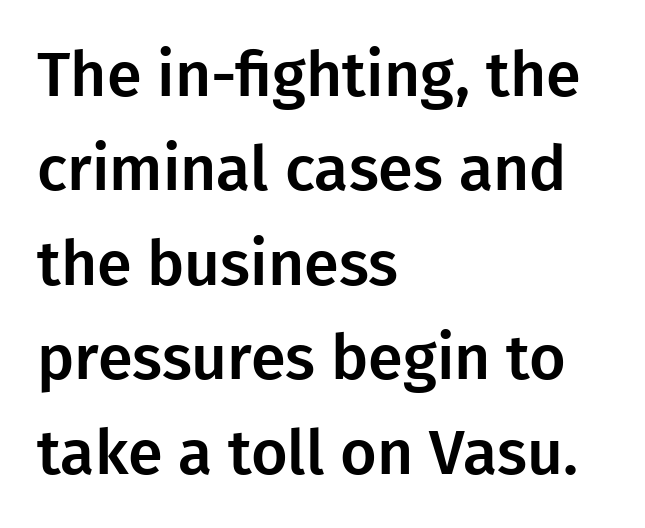
Q: Is the text italic (slanted)? A: No, it is upright.
Q: Is the typeface a serif or a sans-serif typeface? A: Sans-serif.
Q: Is the text underlined? A: No.
Q: How is the paragraph aligned? A: Left-aligned.
Q: Is the spacing between letters normal or unusually wide? A: Normal.
Q: Is the spacing between lines tight, normal or loose? A: Normal.
Q: Width (condensed, normal, or wide)? A: Normal.
Q: Stroke contrast? A: Low.
Q: x-height? A: Medium.
Q: Monospaced? A: No.
